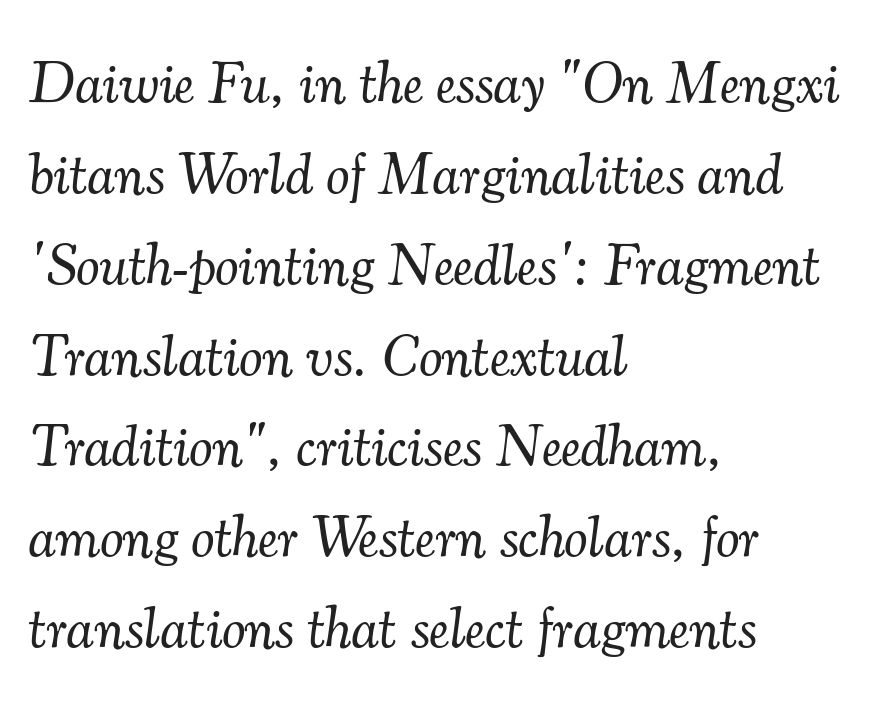
{"serif": "yes", "italic": "yes", "lean": "right", "slant_degrees": 7, "bold": "no", "weight": "light", "width": "normal", "stroke_contrast": "medium", "x_height": "small", "monospaced": "no", "underline": "no", "align": "left", "line_spacing": "normal", "line_spacing_ratio": 1.54, "letter_spacing": "normal", "letter_spacing_em": 0.0, "glyph_px": 59}
